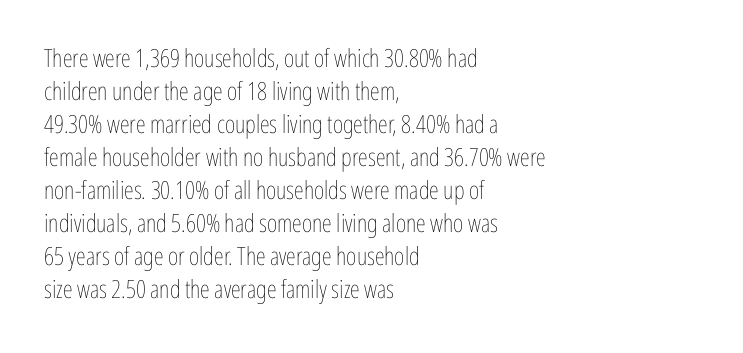
Q: Is the text bold? A: No.
Q: Is the text italic (slanted)? A: No, it is upright.
Q: Is the text underlined? A: No.
Q: How is the paragraph aligned? A: Left-aligned.
Q: Is the spacing between letters normal or unusually wide? A: Normal.
Q: Is the spacing between lines tight, normal or loose? A: Normal.
